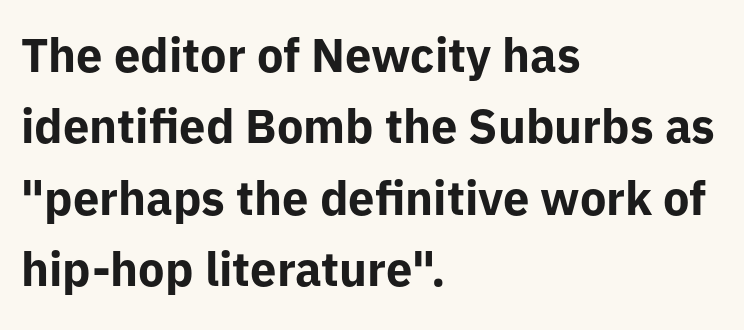
Q: Is the text bold? A: Yes.
Q: Is the text italic (slanted)? A: No, it is upright.
Q: Is the typeface a serif or a sans-serif typeface? A: Sans-serif.
Q: Is the text underlined? A: No.
Q: How is the paragraph aligned? A: Left-aligned.
Q: Is the spacing between letters normal or unusually wide? A: Normal.
Q: Is the spacing between lines tight, normal or loose? A: Normal.
Q: Width (condensed, normal, or wide)? A: Normal.
Q: Stroke contrast? A: Low.
Q: x-height? A: Medium.
Q: Monospaced? A: No.
